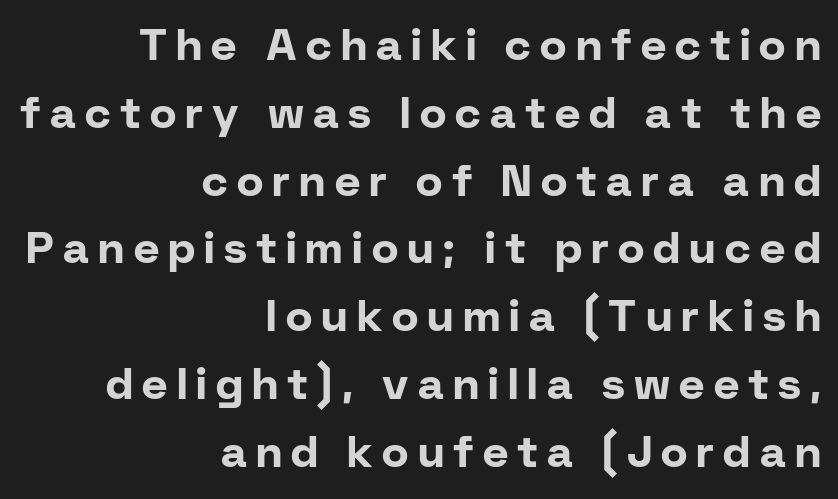
Serifs: no, the terminals of the letterforms are clean. Beneath every word, the page is bare. Baseline-to-baseline distance is the conventional proportion of letter height. Designer's note — italics off, roman on.
